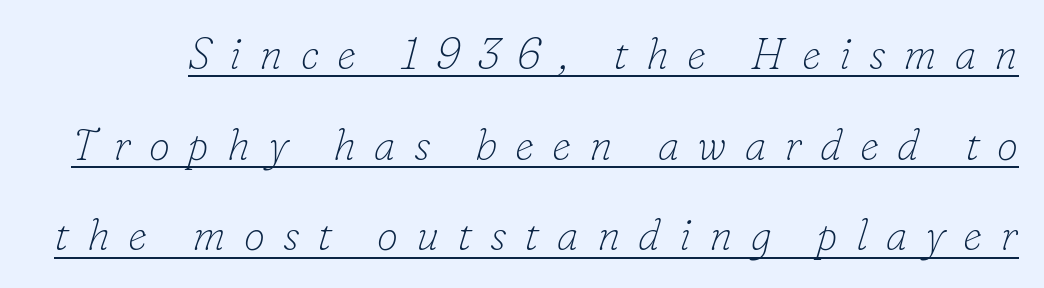
The image shows 43 px thin serif type, italic (leaning right); set loose line spacing (2.11x), unusually wide letter spacing (+0.42 em), underlined; low stroke contrast and a small x-height.
